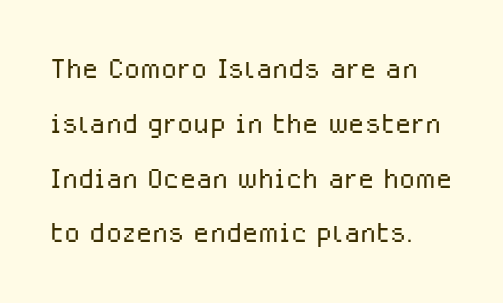
{"serif": "no", "italic": "no", "bold": "no", "weight": "light", "width": "normal", "stroke_contrast": "low", "x_height": "medium", "monospaced": "no", "underline": "no", "line_spacing": "normal", "line_spacing_ratio": 1.48, "letter_spacing": "normal", "letter_spacing_em": 0.0, "glyph_px": 37}
